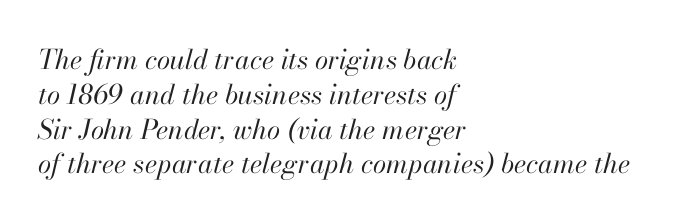
The image shows 27 px text type, italic (leaning right); set left-aligned, normal line spacing (1.29x), normal letter spacing, not underlined.
